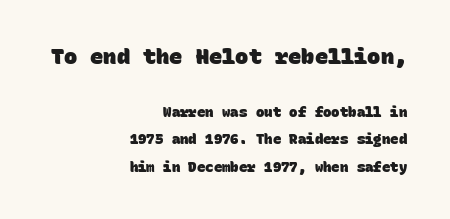
The image shows 22 px bold type; set right-aligned, loose line spacing (1.94x), normal letter spacing, not underlined; the first (top) block is 1.57x larger.
